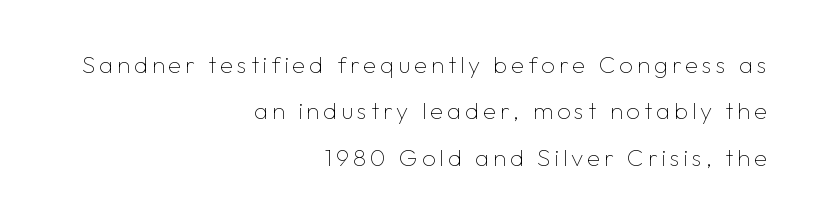
In CSS terms this would be text-align: right. When letters stand straight like this, we call the style roman or upright. Descenders are the only things crossing below the line. The characters are drawn with everyday or finer stroke widths. Interline gaps are noticeably wide in this sample.
